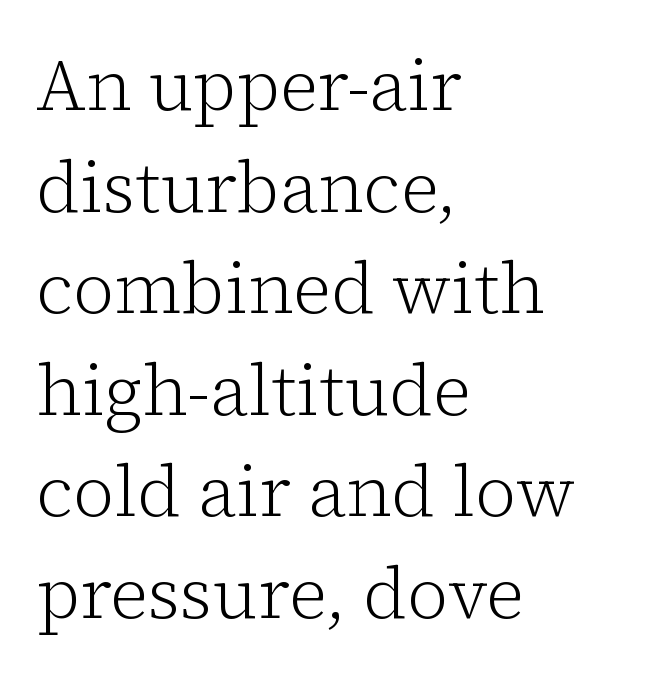
{"serif": "yes", "italic": "no", "bold": "no", "weight": "light", "width": "normal", "stroke_contrast": "low", "x_height": "medium", "monospaced": "no", "underline": "no", "align": "left", "line_spacing": "normal", "line_spacing_ratio": 1.43, "letter_spacing": "normal", "letter_spacing_em": 0.0, "glyph_px": 71}
